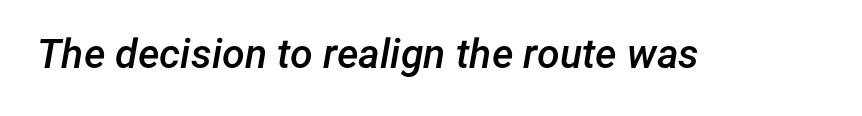
Emphasis by weight is partial: semibold. Note the varied advance widths — an 'i' is clearly narrower than an 'm'. In terms of posture, this sample is oblique. A typesetter would call this zero additional tracking. The baseline area is clear.
